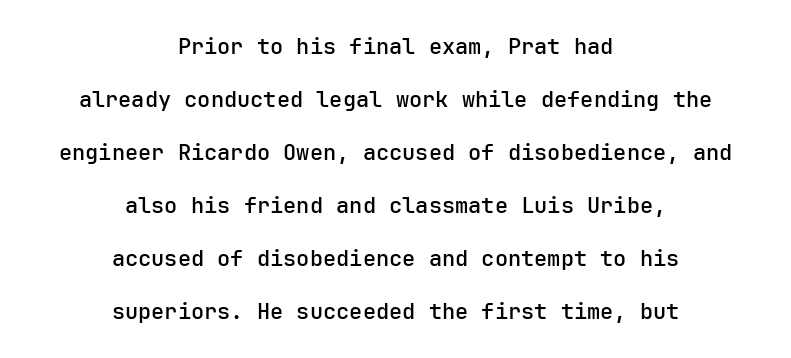
Q: Is the text italic (slanted)? A: No, it is upright.
Q: Is the text underlined? A: No.
Q: How is the paragraph aligned? A: Centered.
Q: Is the spacing between letters normal or unusually wide? A: Normal.
Q: Is the spacing between lines tight, normal or loose? A: Loose.
